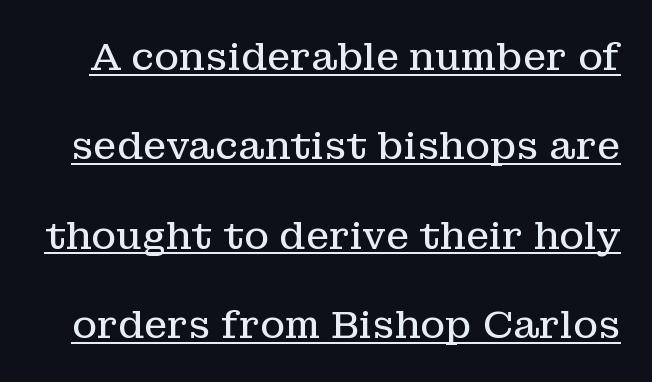
{"serif": "yes", "italic": "no", "bold": "no", "weight": "regular", "width": "normal", "stroke_contrast": "low", "x_height": "medium", "monospaced": "no", "underline": "yes", "line_spacing": "loose", "line_spacing_ratio": 2.35, "letter_spacing": "normal", "letter_spacing_em": 0.0, "glyph_px": 38}
